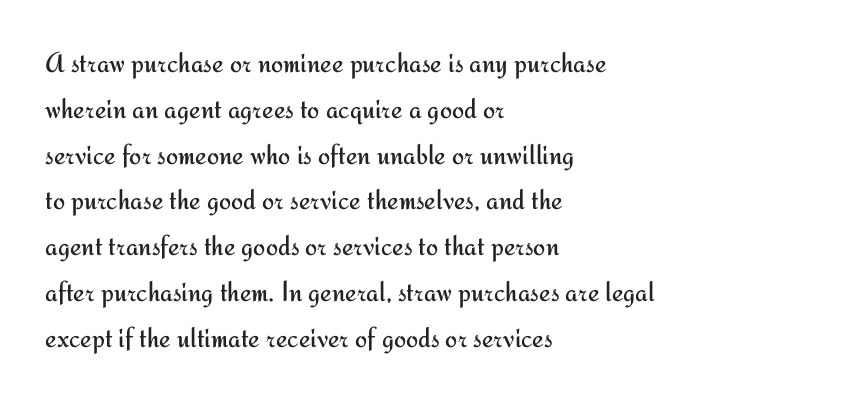
Q: Is the text bold? A: No.
Q: Is the text italic (slanted)? A: No, it is upright.
Q: Is the typeface a serif or a sans-serif typeface? A: Sans-serif.
Q: Is the text underlined? A: No.
Q: How is the paragraph aligned? A: Left-aligned.
Q: Is the spacing between letters normal or unusually wide? A: Normal.
Q: Is the spacing between lines tight, normal or loose? A: Normal.
Q: Width (condensed, normal, or wide)? A: Normal.
Q: Stroke contrast? A: Medium.
Q: x-height? A: Small.
Q: Monospaced? A: No.
